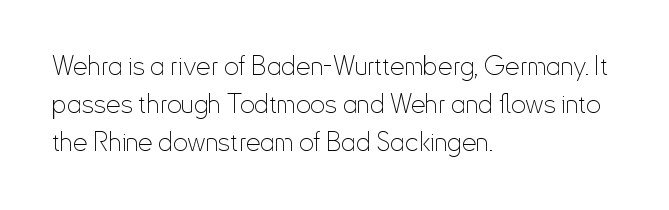
The image shows 26 px text type, upright; set left-aligned, normal line spacing (1.47x), normal letter spacing, not underlined.
